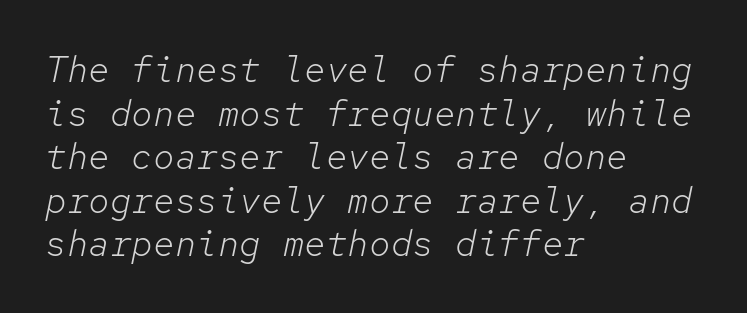
The image shows 36 px light type, italic (leaning right), monospaced; set left-aligned, line spacing 1.21x, normal letter spacing, not underlined; low stroke contrast and a medium x-height.
